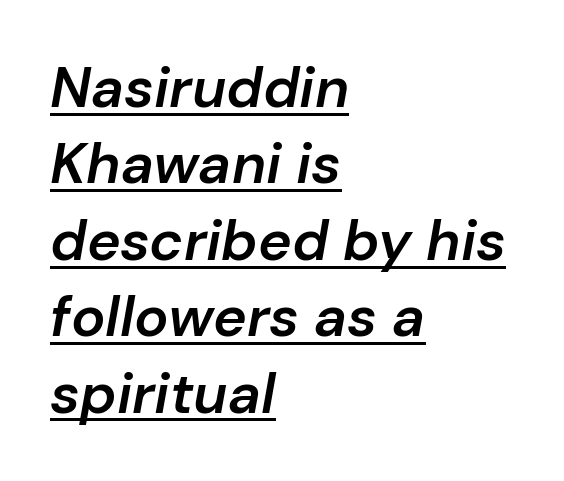
Q: Is the text bold? A: Semi-bold.
Q: Is the text italic (slanted)? A: Yes, it leans right by about 10 degrees.
Q: Is the text underlined? A: Yes.
Q: How is the paragraph aligned? A: Left-aligned.
Q: Is the spacing between letters normal or unusually wide? A: Normal.
Q: Is the spacing between lines tight, normal or loose? A: Normal.
Q: Width (condensed, normal, or wide)? A: Normal.
Q: Stroke contrast? A: Low.
Q: x-height? A: Medium.
Q: Monospaced? A: No.
